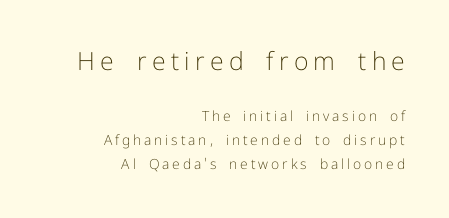
This reads as an unemphasized weight, regular at the heaviest. What stands out about the letter spacing? Its width — letters are far apart. If you drew a line through each stem, it would be perfectly vertical. Baseline-to-baseline distance is the conventional proportion of letter height. Short and long lines alike share a common ending point at right.
